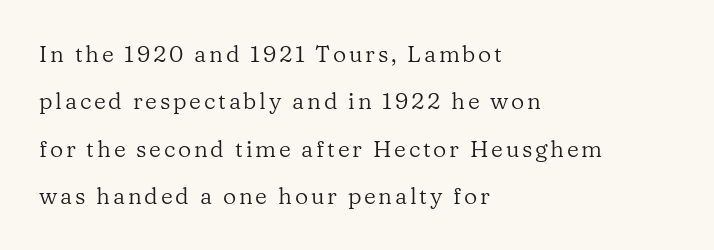
The rendering uses a large line-height, opening up the rows. The font sits on the lighter half of the weight spectrum, regular included. When letters stand straight like this, we call the style roman or upright. Any mark beneath the type? The region is blank. The ragged edge is on the right, which tells us the setting is flush left.
